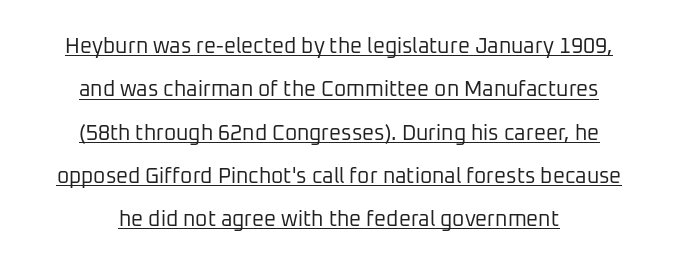
Q: Is the text bold? A: No.
Q: Is the text italic (slanted)? A: No, it is upright.
Q: Is the text underlined? A: Yes.
Q: Is the spacing between letters normal or unusually wide? A: Normal.
Q: Is the spacing between lines tight, normal or loose? A: Loose.
